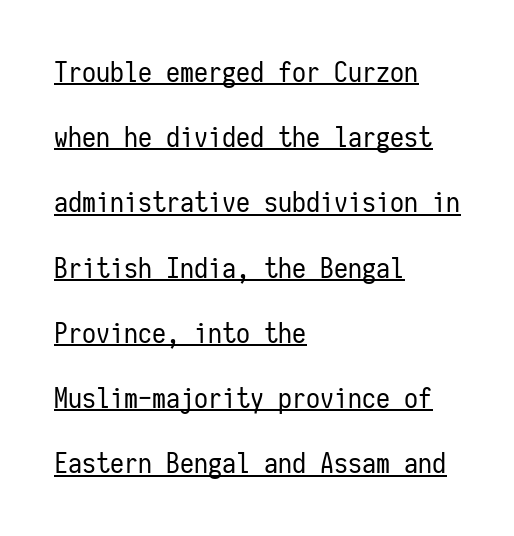
The image shows 28 px regular-weight, condensed sans-serif type, upright, monospaced; set left-aligned, loose line spacing (2.33x), normal letter spacing, underlined; low stroke contrast and a medium x-height.
